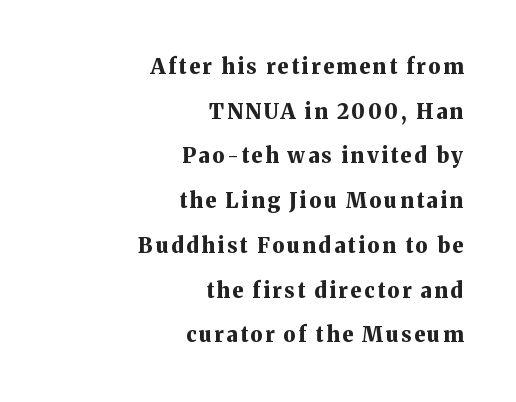
{"italic": "no", "bold": "yes", "underline": "no", "align": "right", "line_spacing": "loose", "line_spacing_ratio": 2.13, "glyph_px": 21}
